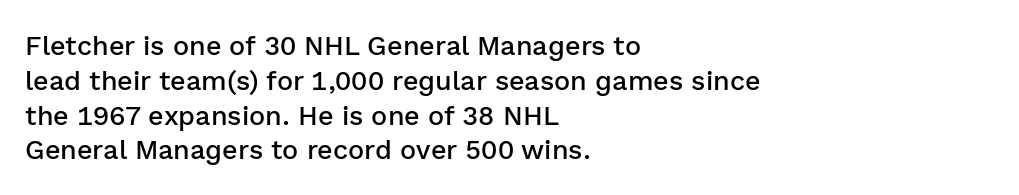
Q: Is the text bold? A: Semi-bold.
Q: Is the text italic (slanted)? A: No, it is upright.
Q: Is the text underlined? A: No.
Q: How is the paragraph aligned? A: Left-aligned.
Q: Is the spacing between letters normal or unusually wide? A: Normal.
Q: Is the spacing between lines tight, normal or loose? A: Normal.
